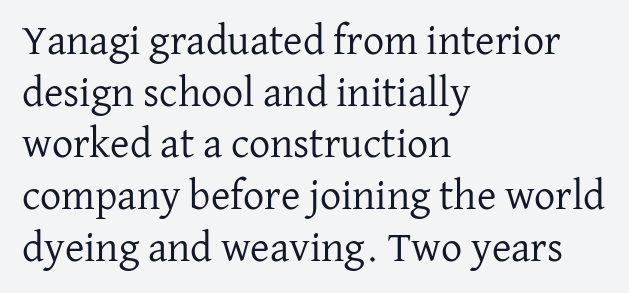
Q: Is the text bold? A: No.
Q: Is the text italic (slanted)? A: No, it is upright.
Q: Is the typeface a serif or a sans-serif typeface? A: Serif.
Q: Is the text underlined? A: No.
Q: How is the paragraph aligned? A: Left-aligned.
Q: Is the spacing between letters normal or unusually wide? A: Normal.
Q: Width (condensed, normal, or wide)? A: Normal.
Q: Stroke contrast? A: Low.
Q: x-height? A: Medium.
Q: Monospaced? A: No.
